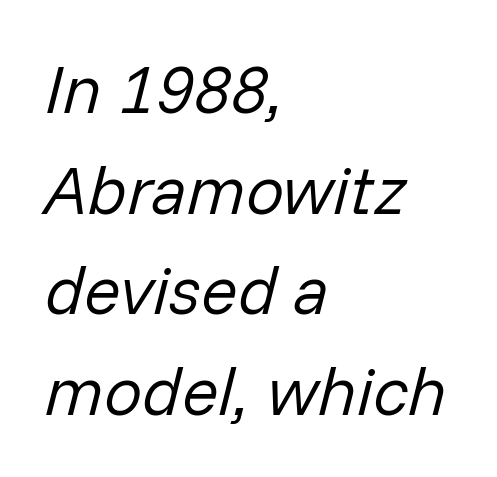
Slanted lettering throughout. Think standard paragraph weight, or any step lighter than that. Characters follow at the spacing the type designer built in. The space directly below the letters is spotless. You could not count columns in this text — the font is proportionally spaced. Alignment: flush left.
